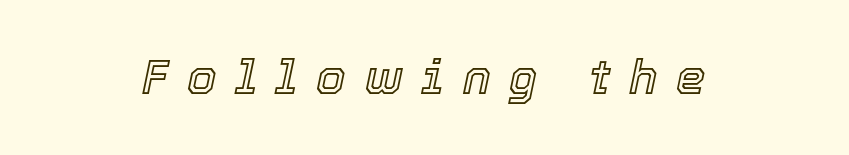
{"italic": "yes", "lean": "right", "slant_degrees": 12, "width": "normal", "x_height": "medium", "monospaced": "no", "underline": "no", "letter_spacing": "wide", "letter_spacing_em": 0.4, "glyph_px": 47}
